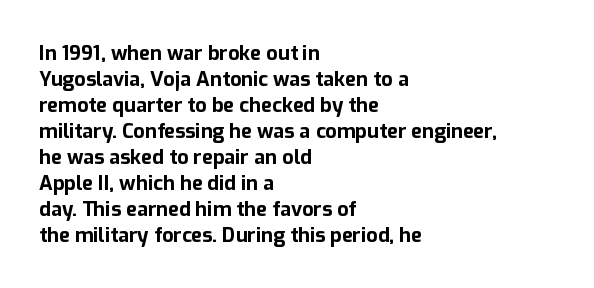
Q: Is the text bold? A: Yes.
Q: Is the text italic (slanted)? A: No, it is upright.
Q: Is the text underlined? A: No.
Q: How is the paragraph aligned? A: Left-aligned.
Q: Is the spacing between letters normal or unusually wide? A: Normal.
Q: Is the spacing between lines tight, normal or loose? A: Normal.
